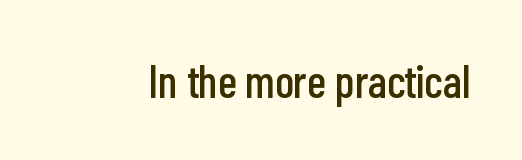
The image shows 46 px condensed sans-serif type, upright; set normal letter spacing, not underlined; low stroke contrast and a medium x-height.
